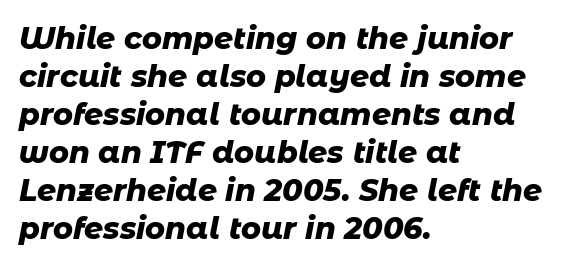
The letters advance in unequal steps, a hallmark of proportional type. Plain, unruled lines of type. This rendering leaves character spacing at its baseline value. Set as a true bold cut, around the 700 mark. The rag falls on the right side of this text block. The lettering tilts uniformly, giving the passage an italic look.
